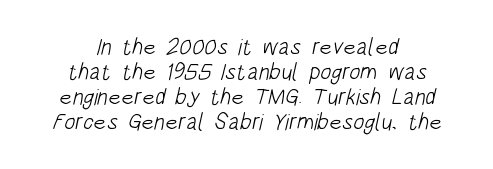
The image shows 23 px text type; set centered, tight line spacing (1.08x), normal letter spacing, not underlined.
